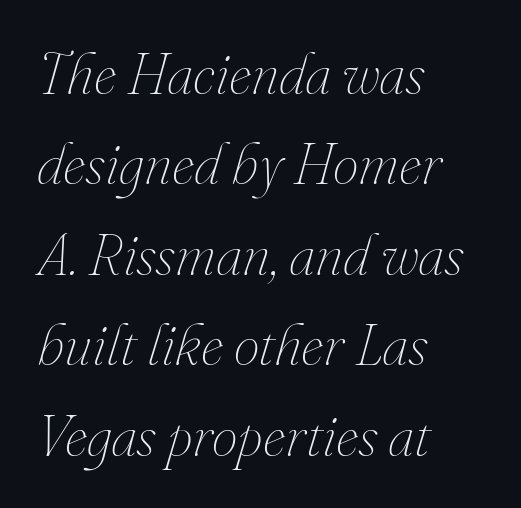
The image shows 58 px thin type, italic (leaning right); set left-aligned, normal line spacing (1.56x), normal letter spacing, not underlined; medium stroke contrast and a small x-height.
